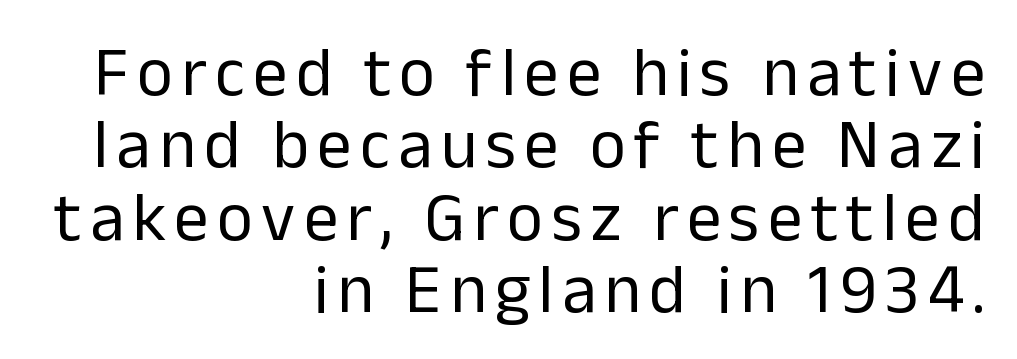
Compared with a typical body face, this is equally light or lighter still. Is there much room between lines? No — they nearly touch. A typesetter would call this proportional, since set widths differ per character. The zone under the glyphs is completely vacant. What kind of face is this? One without serifs — a sans. Reading down the block, your eye finds every line finishing at a fixed right position.
